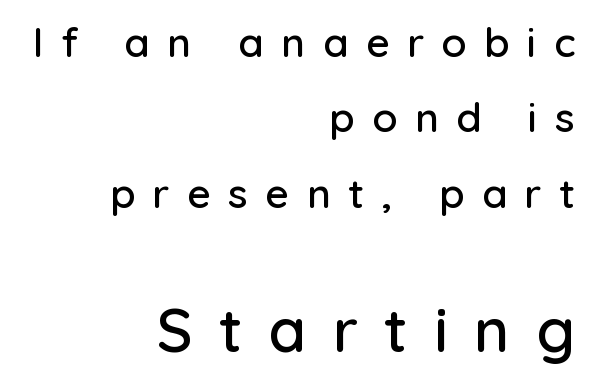
{"serif": "no", "italic": "no", "width": "normal", "stroke_contrast": "low", "x_height": "medium", "monospaced": "no", "underline": "no", "align": "right", "line_spacing_ratio": 1.84, "letter_spacing": "wide", "letter_spacing_em": 0.43, "larger_block": "second", "size_ratio": 1.49, "glyph_px": 61}
